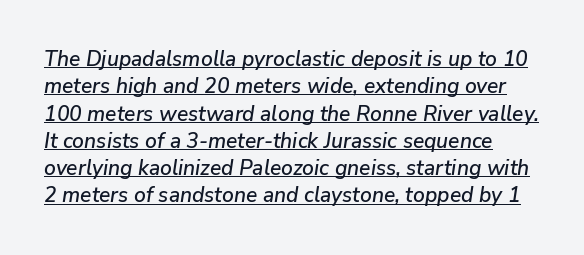
{"italic": "yes", "lean": "right", "slant_degrees": 9, "underline": "yes", "line_spacing": "normal", "line_spacing_ratio": 1.3, "letter_spacing": "normal", "letter_spacing_em": 0.0, "glyph_px": 21}
